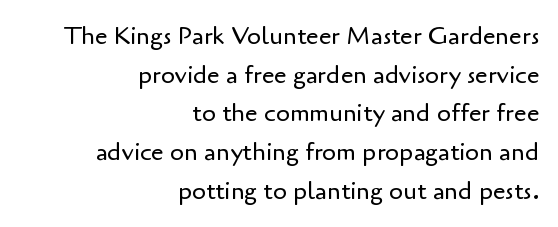
{"italic": "no", "bold": "no", "underline": "no", "align": "right", "line_spacing": "normal", "line_spacing_ratio": 1.55, "letter_spacing": "normal", "letter_spacing_em": 0.0, "glyph_px": 25}
